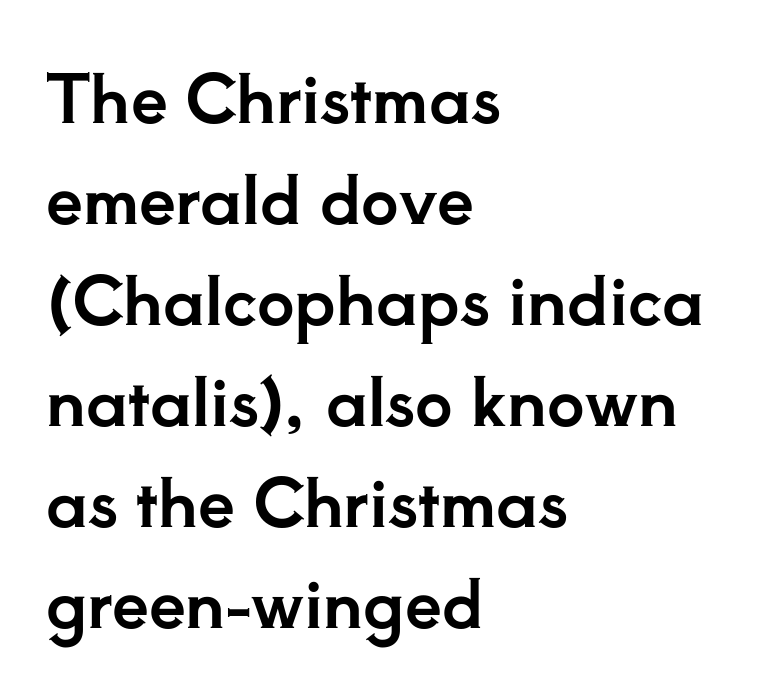
The image shows 66 px serif type, upright; set left-aligned, normal line spacing (1.53x), normal letter spacing, not underlined; low stroke contrast and a small x-height.
